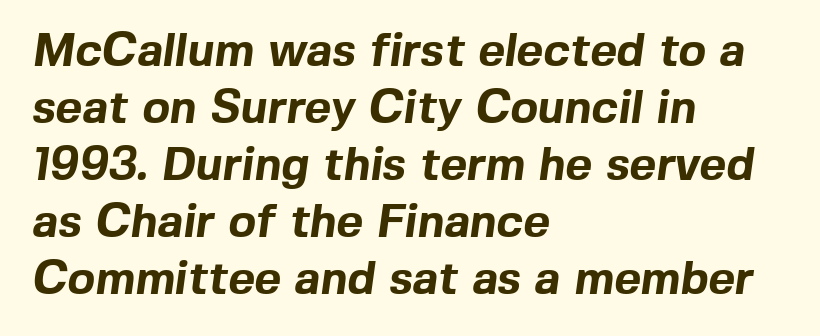
Think of a printed novel: that variable character pitch is what you see here. In terms of weight, the rendering is a true, heavy bold. The string is rendered with underlining switched off. The setting favours the left margin, as ordinary paragraphs usually do. What kind of face is this? One without serifs — a sans.
